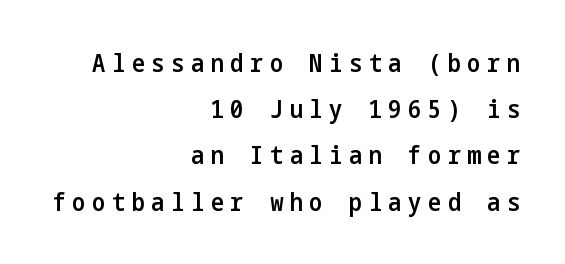
The image shows 25 px text type, upright; set right-aligned, line spacing 1.85x, unusually wide letter spacing (+0.26 em), not underlined.
